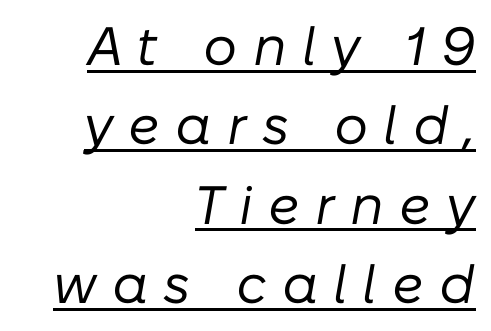
Slant detected: the letters are inclined. Does the copy run flush right? Yes — the right margin is perfectly even. If you measured baseline to baseline, you'd find a middling distance. Display-style spreading of the glyphs; the letterfit is very open.
